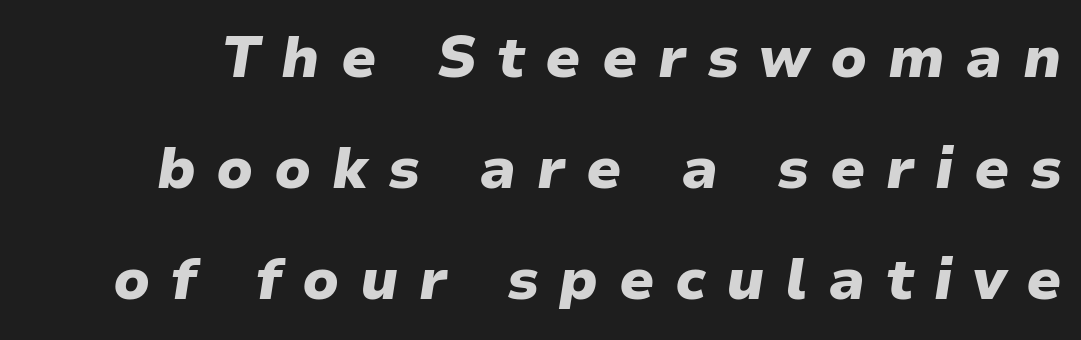
The font's italic variant was chosen for this text. Typesetter's note: full bold, strokes at maximum text heaviness. The space directly below the letters is spotless. Quick note: interline space is abundant. Look at the tracking — it's clearly loosened, letters drifting apart. You could not count columns in this text — the font is proportionally spaced.
